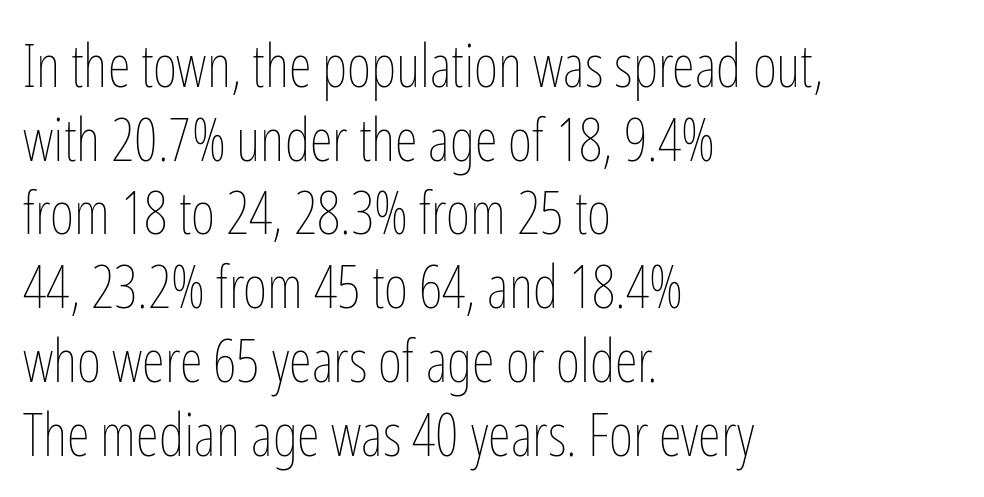
Q: Is the text bold? A: No.
Q: Is the text italic (slanted)? A: No, it is upright.
Q: Is the text underlined? A: No.
Q: How is the paragraph aligned? A: Left-aligned.
Q: Is the spacing between letters normal or unusually wide? A: Normal.
Q: Is the spacing between lines tight, normal or loose? A: Normal.
Q: Width (condensed, normal, or wide)? A: Condensed.
Q: Stroke contrast? A: Low.
Q: x-height? A: Medium.
Q: Monospaced? A: No.
